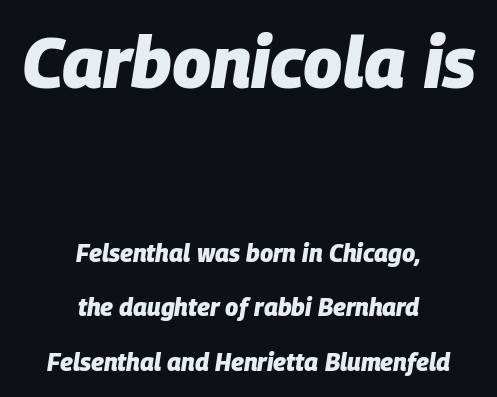
The image shows 71 px heavy type, italic (leaning right); set centered, loose line spacing (2.28x), normal letter spacing, not underlined; the first (top) block is 2.96x larger; low stroke contrast and a large x-height.
